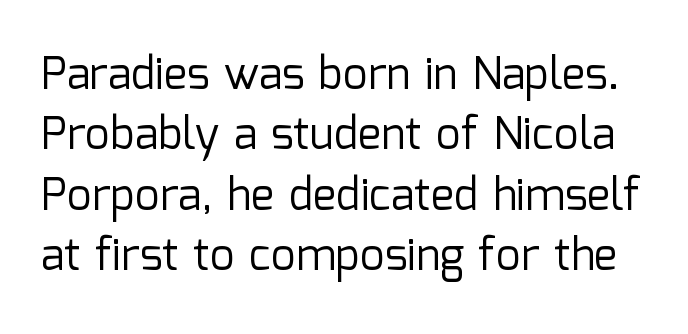
These lines are composed in type without serifs. Honestly, there is no underline to notice here at all. Regular leading. A roman cut, with each character standing at attention. The horizontal fit of the characters is conventional and even. Spacing verdict: proportional, widths tailored to each character.
